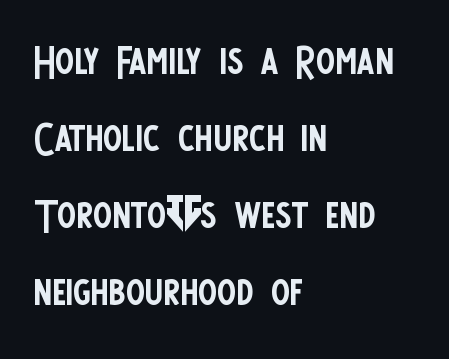
In terms of letterspacing, this is plain default setting. A sans-serif font was chosen for this passage. Varying glyph widths throughout — classic text-font behaviour. Unmarked baselines from the first word to the last.
